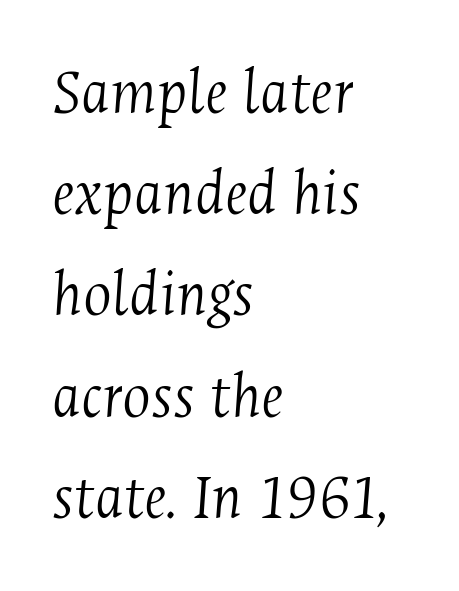
The image shows 67 px light, condensed serif type, italic (leaning right); set left-aligned, normal line spacing (1.51x), normal letter spacing, not underlined; medium stroke contrast and a medium x-height.
